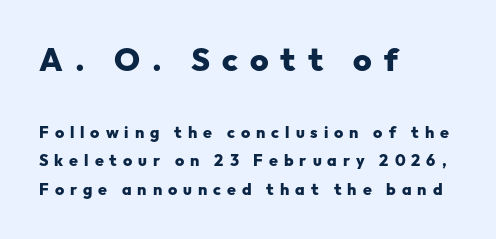
The letters advance in unequal steps, a hallmark of proportional type. Spacing between characters has been opened up far beyond the box default. Rule under the text: the space is simply empty. Is the type bold? Yes — the strokes are clearly thick and heavy. One-word summary of the alignment: left.
